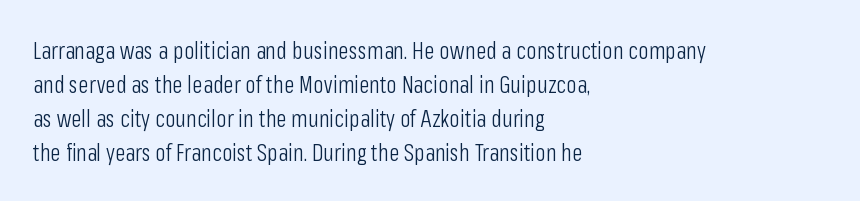
{"italic": "no", "bold": "no", "underline": "no", "align": "left", "line_spacing": "normal", "line_spacing_ratio": 1.41, "letter_spacing": "normal", "letter_spacing_em": 0.0, "glyph_px": 24}
